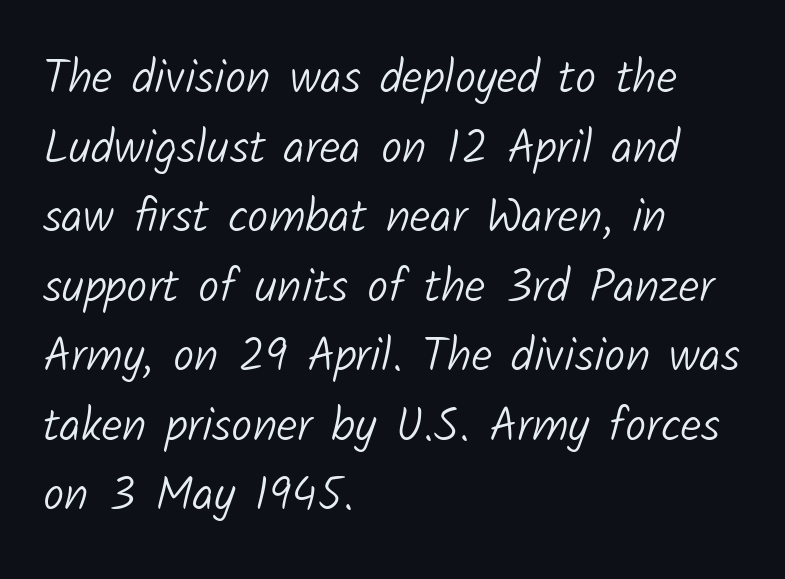
{"serif": "no", "bold": "no", "weight": "light", "width": "normal", "stroke_contrast": "low", "x_height": "medium", "monospaced": "no", "underline": "no", "align": "left", "line_spacing": "normal", "line_spacing_ratio": 1.48, "letter_spacing": "normal", "letter_spacing_em": 0.0, "glyph_px": 47}
